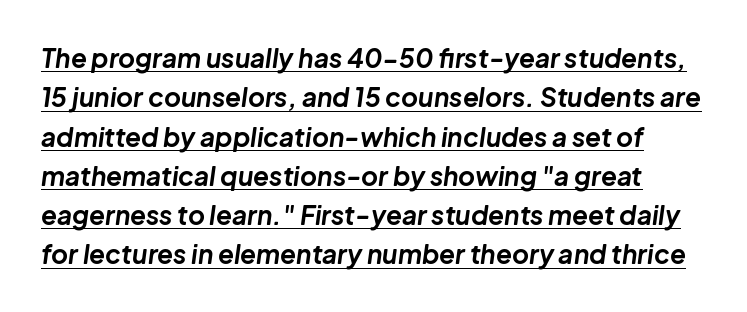
Q: Is the text bold? A: Yes.
Q: Is the text italic (slanted)? A: Yes, it leans right by about 8 degrees.
Q: Is the text underlined? A: Yes.
Q: Is the spacing between letters normal or unusually wide? A: Normal.
Q: Is the spacing between lines tight, normal or loose? A: Normal.
